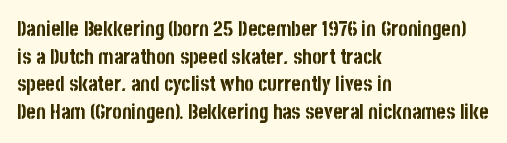
Is the letter spacing exaggerated? No — it looks like the ordinary default. Does the weight exceed regular? Yes, all the way to bold. Layout note: lines flush left. Notice how the stems are strictly vertical — no italics here.
